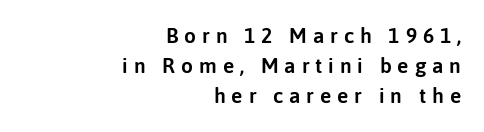
{"italic": "no", "underline": "no", "align": "right", "line_spacing": "normal", "line_spacing_ratio": 1.43, "letter_spacing": "wide", "letter_spacing_em": 0.28, "glyph_px": 21}
